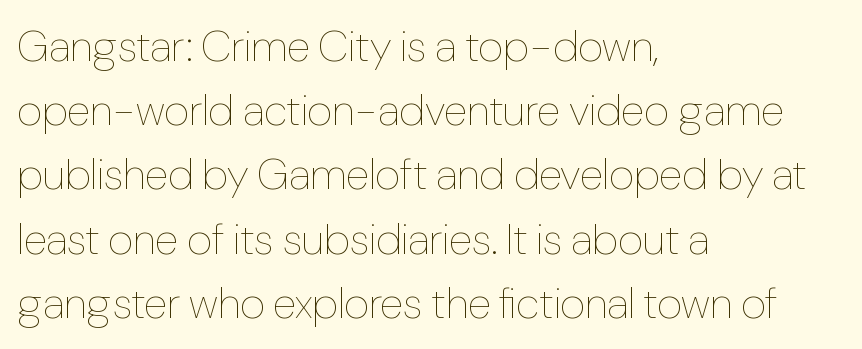
{"italic": "no", "bold": "no", "weight": "thin", "width": "condensed", "stroke_contrast": "low", "x_height": "medium", "monospaced": "no", "underline": "no", "align": "left", "line_spacing": "normal", "line_spacing_ratio": 1.46, "letter_spacing": "normal", "letter_spacing_em": 0.0, "glyph_px": 44}
